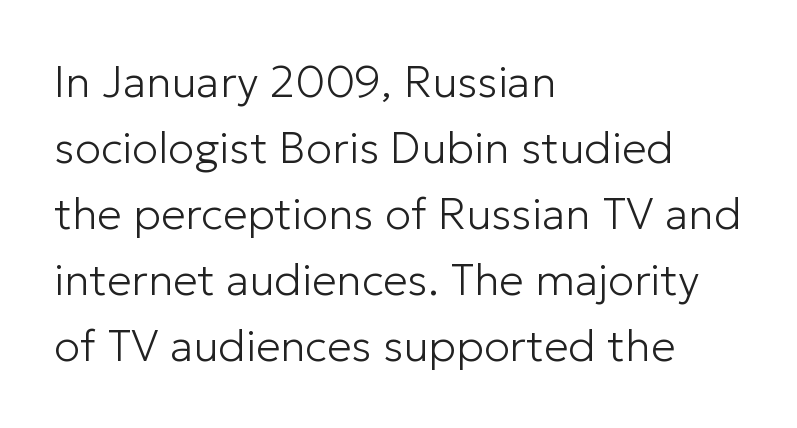
Q: Is the text bold? A: No.
Q: Is the text italic (slanted)? A: No, it is upright.
Q: Is the typeface a serif or a sans-serif typeface? A: Sans-serif.
Q: Is the text underlined? A: No.
Q: How is the paragraph aligned? A: Left-aligned.
Q: Is the spacing between letters normal or unusually wide? A: Normal.
Q: Is the spacing between lines tight, normal or loose? A: Normal.
Q: Width (condensed, normal, or wide)? A: Normal.
Q: Stroke contrast? A: Low.
Q: x-height? A: Medium.
Q: Monospaced? A: No.
